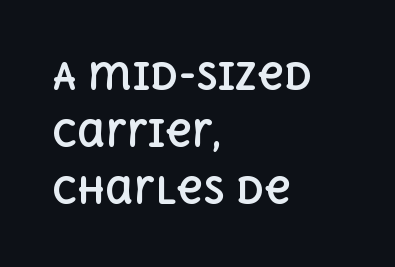
{"italic": "no", "bold": "yes", "weight": "bold", "width": "normal", "x_height": "large", "monospaced": "no", "underline": "no", "align": "left", "line_spacing": "normal", "line_spacing_ratio": 1.59, "letter_spacing": "normal", "letter_spacing_em": 0.0, "glyph_px": 36}
